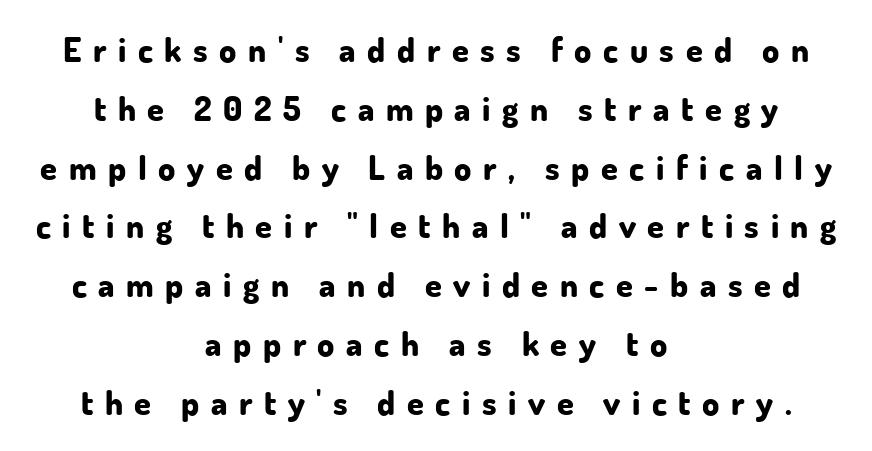
{"serif": "no", "italic": "no", "bold": "yes", "weight": "bold", "width": "normal", "stroke_contrast": "low", "x_height": "small", "monospaced": "no", "underline": "no", "align": "center", "line_spacing_ratio": 1.73, "letter_spacing": "wide", "letter_spacing_em": 0.34, "glyph_px": 34}
